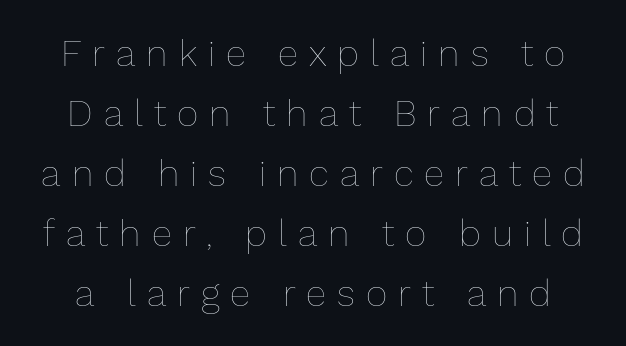
Q: Is the text bold? A: No.
Q: Is the text italic (slanted)? A: No, it is upright.
Q: Is the text underlined? A: No.
Q: Is the spacing between letters normal or unusually wide? A: Unusually wide.
Q: Is the spacing between lines tight, normal or loose? A: Normal.
Q: Width (condensed, normal, or wide)? A: Normal.
Q: Stroke contrast? A: Low.
Q: x-height? A: Medium.
Q: Monospaced? A: No.
